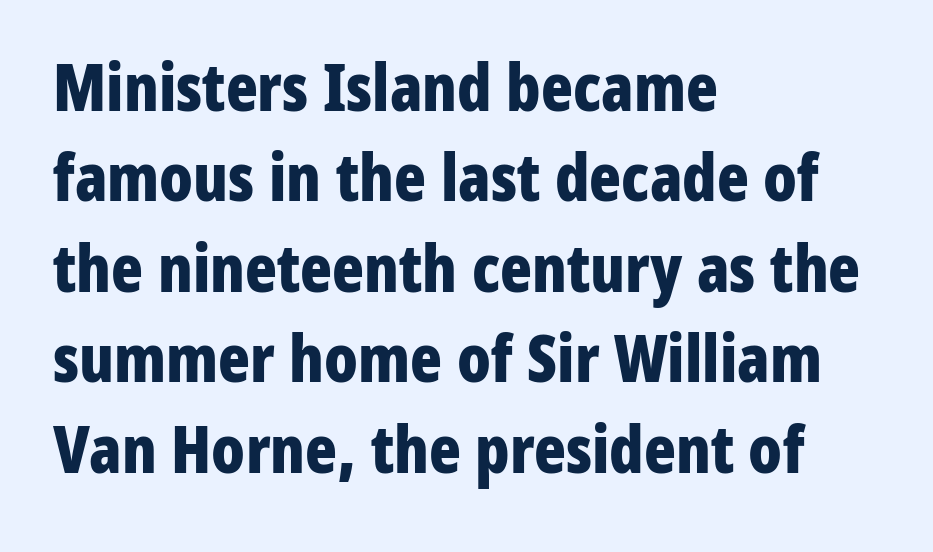
Observe the absence of serifs on each vertical stroke in this sample. Unlike italic type, these characters show no tilt at all. In terms of weight, the rendering is a true, heavy bold. This rendering uses left alignment, leaving the right contour irregular. The face used here is proportionally spaced, like ordinary book or web type. How would I describe the line gaps? Plain and ordinary.
